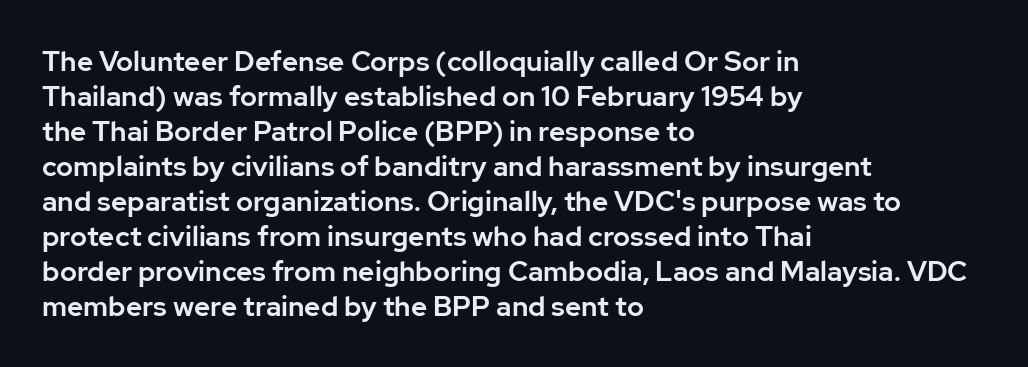
The image shows 28 px sans-serif type, upright; set left-aligned, normal line spacing (1.25x), normal letter spacing, not underlined; low stroke contrast and a medium x-height.
